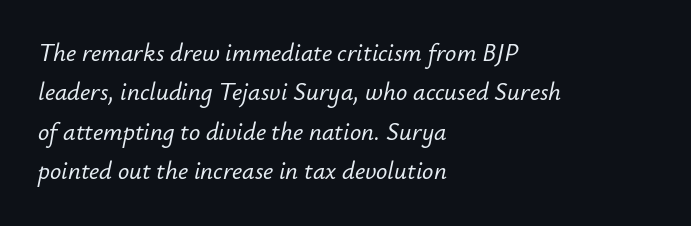
The image shows 25 px text type, italic (leaning right); set left-aligned, normal line spacing (1.58x), normal letter spacing, not underlined.
